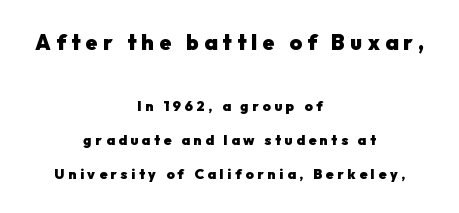
Q: Is the text bold? A: Yes.
Q: Is the text italic (slanted)? A: No, it is upright.
Q: Is the text underlined? A: No.
Q: How is the paragraph aligned? A: Centered.
Q: Is the spacing between letters normal or unusually wide? A: Unusually wide.
Q: Is the spacing between lines tight, normal or loose? A: Loose.
Q: Which block of text is set in a larger size, the first (top) or the second (bottom)? A: The first (top) one.
